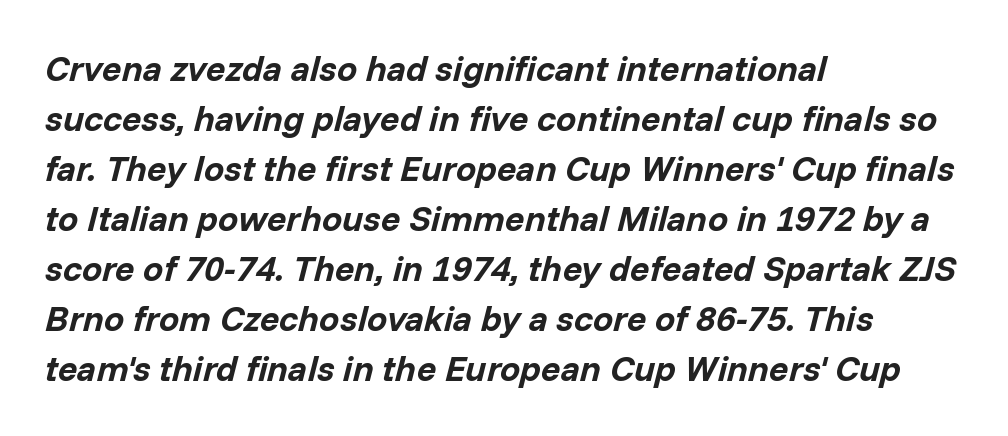
One-word summary of the alignment: left. Strong, thick strokes mark this as bold type. Underlining? Definitely not there. Quick note: italic.
